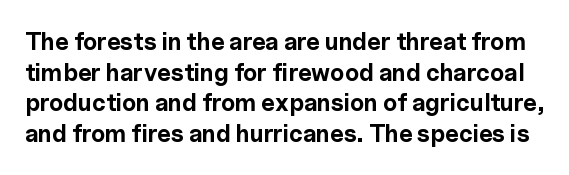
Q: Is the text bold? A: Yes.
Q: Is the text italic (slanted)? A: No, it is upright.
Q: Is the text underlined? A: No.
Q: Is the spacing between letters normal or unusually wide? A: Normal.
Q: Is the spacing between lines tight, normal or loose? A: Normal.
